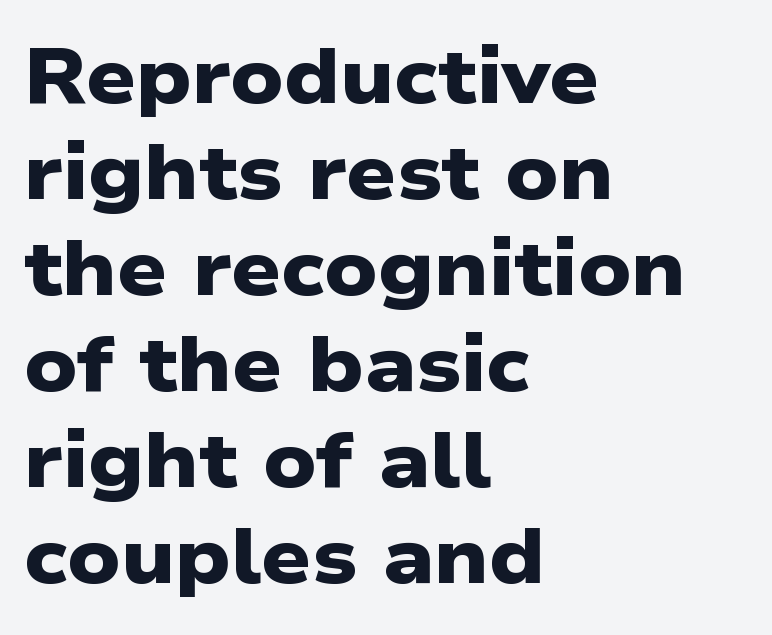
The passage shown is typed in a proportional face where columns would drift. The paragraph has a hard left edge and a soft right edge. Heavy, bold letterforms. In terms of letterspacing, this is plain default setting.
